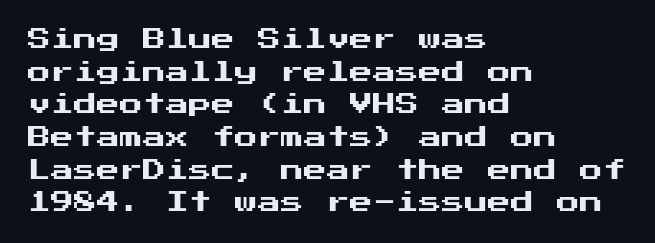
The image shows 23 px text type, upright; set left-aligned, normal line spacing (1.42x), normal letter spacing, not underlined.
